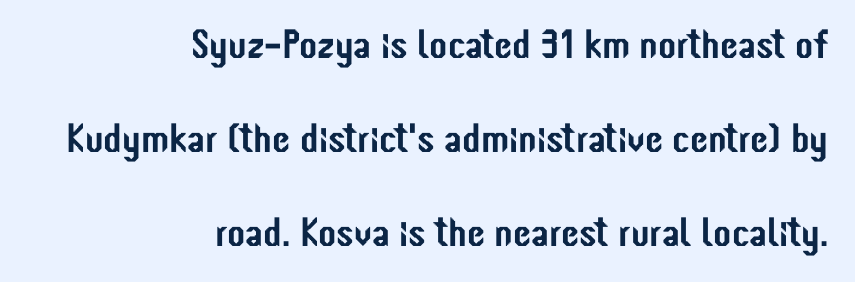
{"serif": "no", "italic": "no", "width": "condensed", "stroke_contrast": "low", "x_height": "medium", "monospaced": "no", "underline": "no", "align": "right", "line_spacing": "loose", "line_spacing_ratio": 2.29, "letter_spacing": "normal", "letter_spacing_em": 0.0, "glyph_px": 41}
